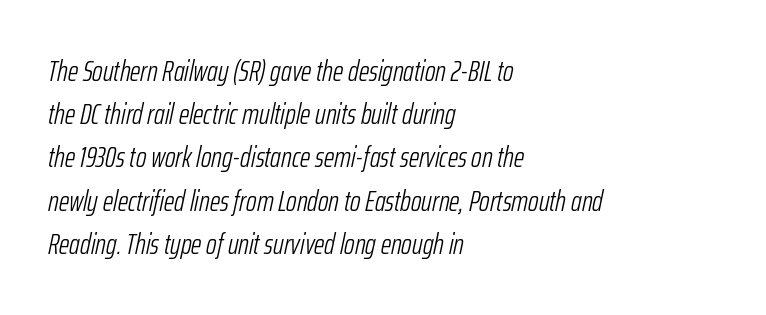
Q: Is the text bold? A: No.
Q: Is the text italic (slanted)? A: Yes, it leans right by about 12 degrees.
Q: Is the text underlined? A: No.
Q: How is the paragraph aligned? A: Left-aligned.
Q: Is the spacing between letters normal or unusually wide? A: Normal.
Q: Is the spacing between lines tight, normal or loose? A: Normal.
Q: Width (condensed, normal, or wide)? A: Condensed.
Q: Stroke contrast? A: Low.
Q: x-height? A: Medium.
Q: Monospaced? A: No.
